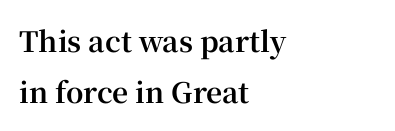
Q: Is the text bold? A: Yes.
Q: Is the text italic (slanted)? A: No, it is upright.
Q: Is the typeface a serif or a sans-serif typeface? A: Serif.
Q: Is the text underlined? A: No.
Q: How is the paragraph aligned? A: Left-aligned.
Q: Is the spacing between letters normal or unusually wide? A: Normal.
Q: Width (condensed, normal, or wide)? A: Normal.
Q: Stroke contrast? A: High.
Q: x-height? A: Medium.
Q: Monospaced? A: No.
